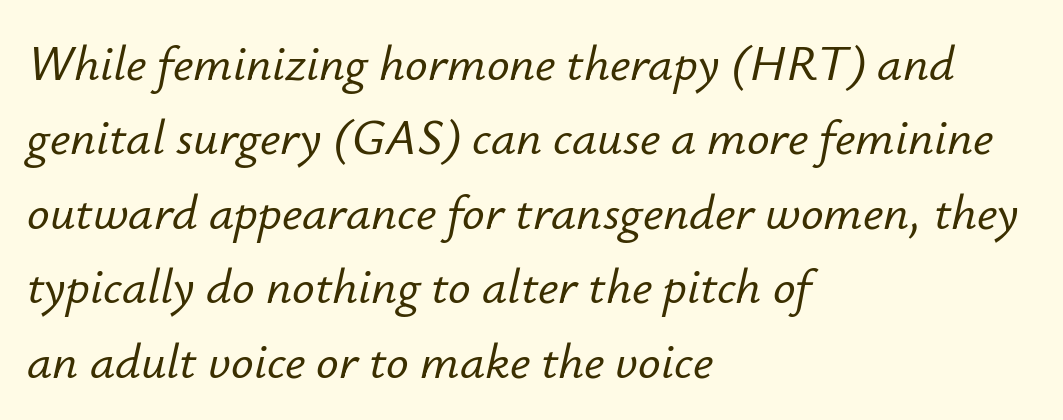
Q: Is the text italic (slanted)? A: Yes, it leans right by about 12 degrees.
Q: Is the text underlined? A: No.
Q: How is the paragraph aligned? A: Left-aligned.
Q: Is the spacing between letters normal or unusually wide? A: Normal.
Q: Is the spacing between lines tight, normal or loose? A: Normal.
Q: Width (condensed, normal, or wide)? A: Normal.
Q: Stroke contrast? A: Low.
Q: x-height? A: Small.
Q: Monospaced? A: No.
